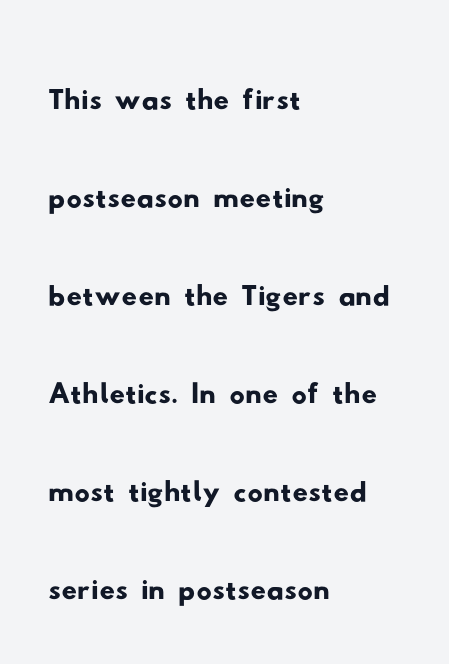
The image shows 76 px wide sans-serif type; set left-aligned, normal line spacing (1.29x), normal letter spacing, not underlined; low stroke contrast and a small x-height.
